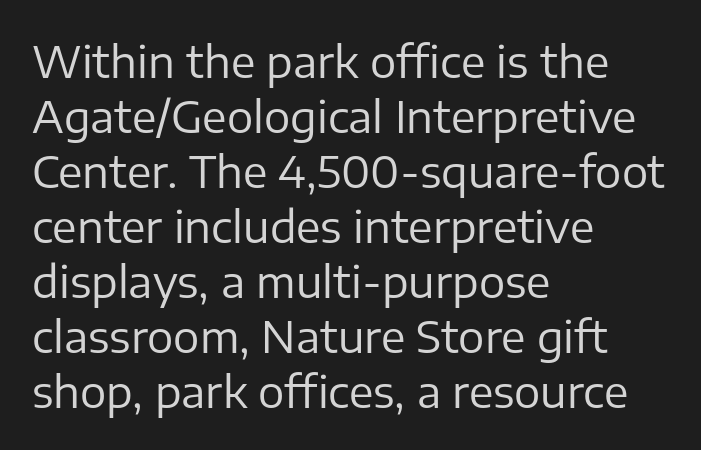
{"serif": "no", "italic": "no", "bold": "no", "weight": "regular", "width": "normal", "stroke_contrast": "low", "x_height": "medium", "monospaced": "no", "underline": "no", "align": "left", "line_spacing": "normal", "line_spacing_ratio": 1.25, "letter_spacing": "normal", "letter_spacing_em": 0.0, "glyph_px": 44}
